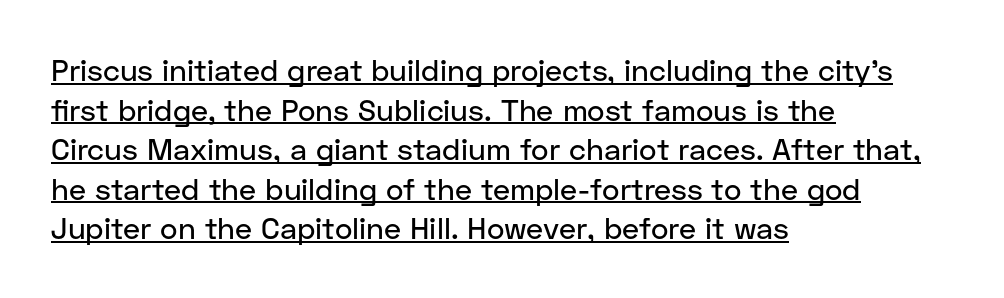
The image shows 30 px sans-serif type, upright; set left-aligned, normal line spacing (1.32x), normal letter spacing, underlined; low stroke contrast and a medium x-height.
